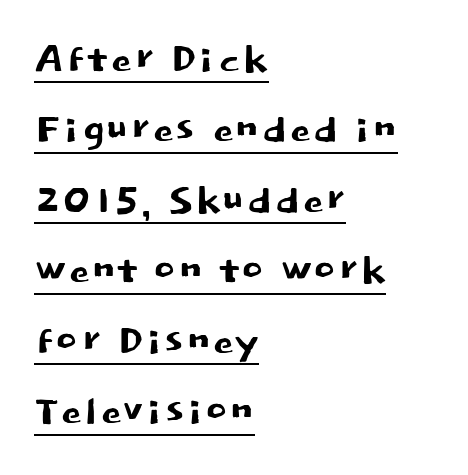
{"serif": "no", "italic": "no", "width": "normal", "stroke_contrast": "low", "x_height": "large", "monospaced": "no", "underline": "yes", "align": "left", "line_spacing": "normal", "line_spacing_ratio": 1.33, "letter_spacing": "normal", "letter_spacing_em": 0.0, "glyph_px": 53}
